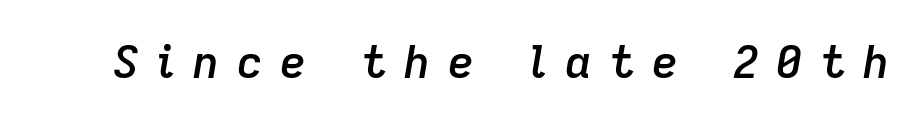
If you drew a line through each stem, it would be angled. The face used here is proportionally spaced, like ordinary book or web type. Students, note that the glyphs here are deliberately spaced far apart. On the weight axis this lands at semibold, roughly 600. The zone under the glyphs is completely vacant.
